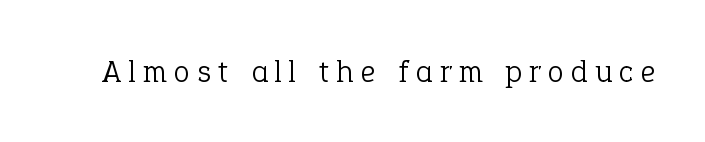
{"serif": "yes", "italic": "no", "bold": "no", "weight": "light", "width": "normal", "stroke_contrast": "low", "x_height": "medium", "monospaced": "no", "underline": "no", "letter_spacing": "wide", "letter_spacing_em": 0.24, "glyph_px": 32}
